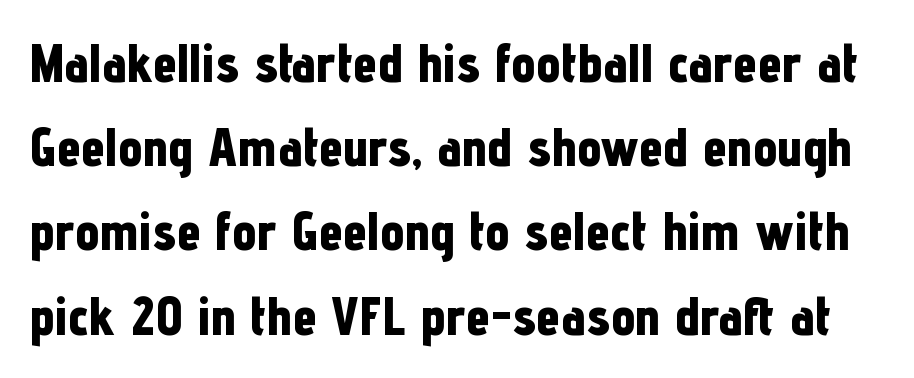
The characters look thick and weighty, a clear bold. This sample uses a sans-serif face. Bare-footed words on every line. Normally led — the rows are evenly, conventionally spaced.
